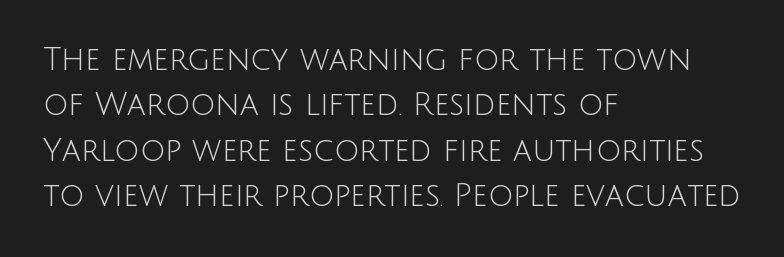
Q: Is the text bold? A: No.
Q: Is the text italic (slanted)? A: No, it is upright.
Q: Is the typeface a serif or a sans-serif typeface? A: Sans-serif.
Q: Is the text underlined? A: No.
Q: How is the paragraph aligned? A: Left-aligned.
Q: Is the spacing between letters normal or unusually wide? A: Normal.
Q: Is the spacing between lines tight, normal or loose? A: Normal.
Q: Width (condensed, normal, or wide)? A: Normal.
Q: Stroke contrast? A: Low.
Q: x-height? A: Large.
Q: Monospaced? A: No.
